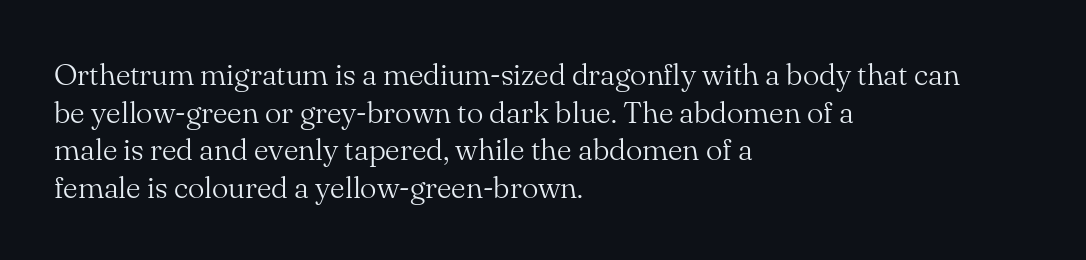
The letters advance in unequal steps, a hallmark of proportional type. Summary of weight: not heavy and not bold. The ragged edge is on the right, which tells us the setting is flush left. The baseline area is clear. Caption: standard tracking, unaltered. The text was rendered using a seriffed face with decorative stroke endings.
